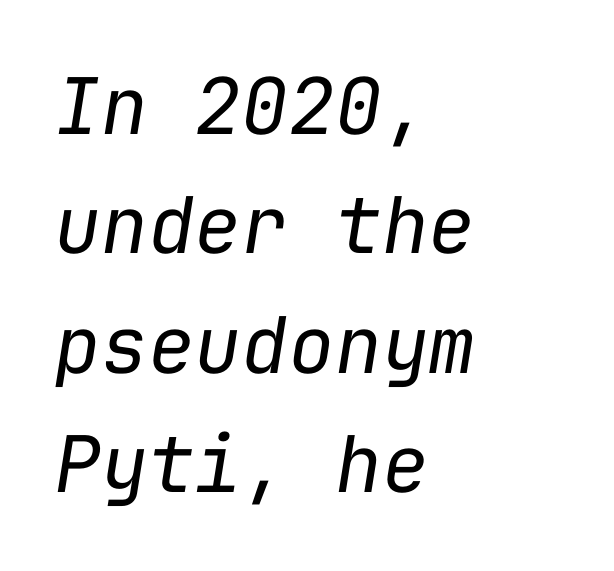
{"italic": "yes", "lean": "right", "slant_degrees": 9, "bold": "no", "weight": "regular", "width": "normal", "stroke_contrast": "low", "x_height": "medium", "monospaced": "yes", "underline": "no", "align": "left", "line_spacing": "normal", "line_spacing_ratio": 1.53, "letter_spacing": "normal", "letter_spacing_em": 0.0, "glyph_px": 78}
